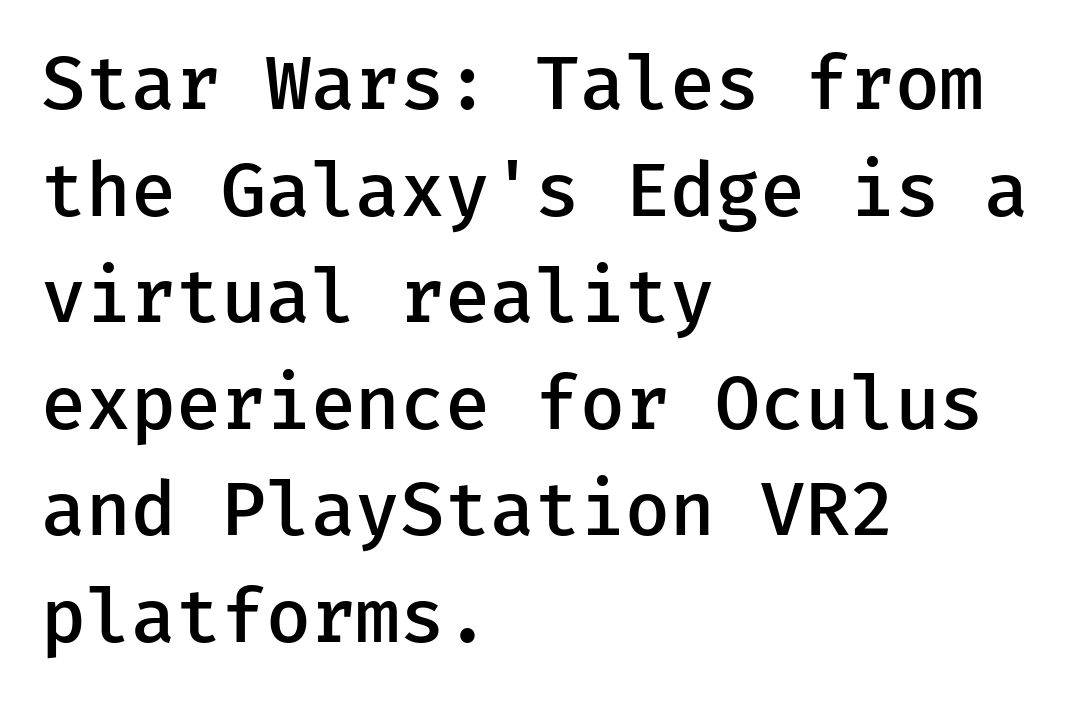
You can tell from the bare stems that sans-serif type was used. Words appear dense and cohesive because spacing is normal. A student would call this left alignment; a typographer would say flush left, rag right. Words float on clear page, feet unadorned. If you drew a line through each stem, it would be perfectly vertical. Honestly, the row spacing looks completely unremarkable.
